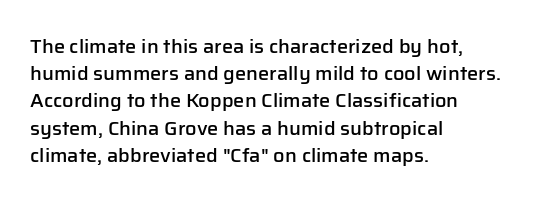
The image shows 20 px text type, upright; set left-aligned, normal line spacing (1.36x), normal letter spacing, not underlined.
